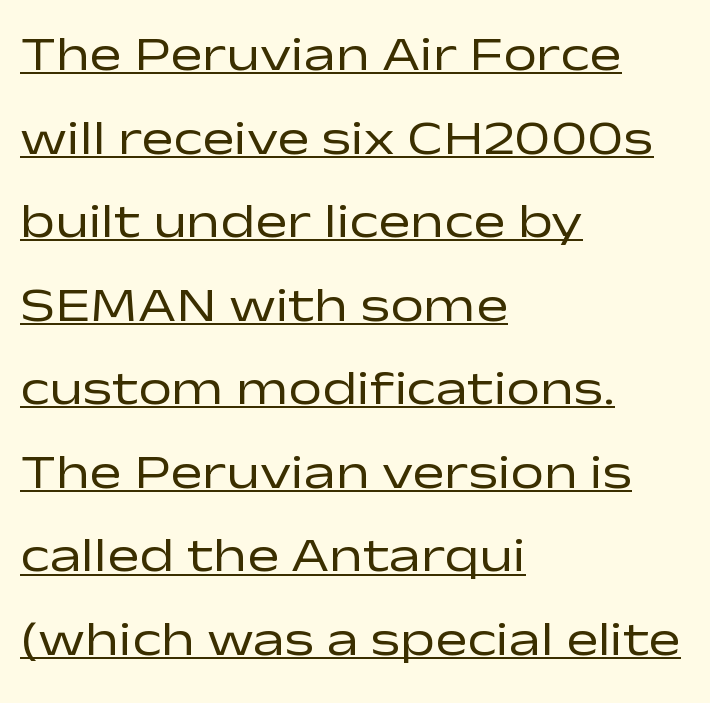
Q: Is the text bold? A: No.
Q: Is the text italic (slanted)? A: No, it is upright.
Q: Is the typeface a serif or a sans-serif typeface? A: Sans-serif.
Q: Is the text underlined? A: Yes.
Q: How is the paragraph aligned? A: Left-aligned.
Q: Is the spacing between letters normal or unusually wide? A: Normal.
Q: Width (condensed, normal, or wide)? A: Wide.
Q: Stroke contrast? A: Low.
Q: x-height? A: Medium.
Q: Monospaced? A: No.
